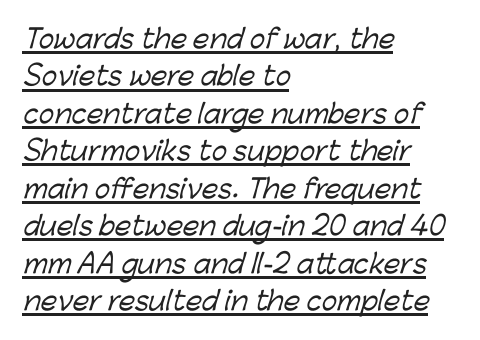
Inter-character spacing is left at the font's built-in metrics. Which margin do the lines hug? The left one — the right edge is uneven. A rule runs beneath these lines of type. Leading: standard.
